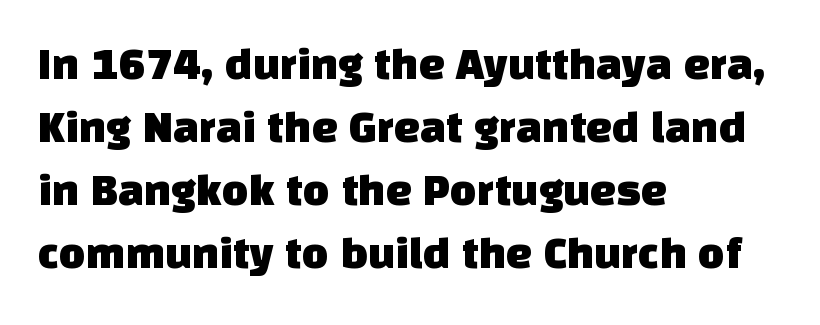
{"serif": "no", "width": "normal", "stroke_contrast": "low", "x_height": "large", "monospaced": "no", "underline": "no", "align": "left", "line_spacing": "normal", "line_spacing_ratio": 1.37, "letter_spacing": "normal", "letter_spacing_em": 0.0, "glyph_px": 46}
